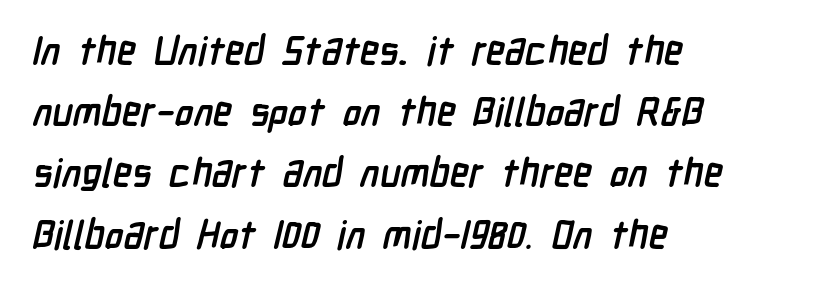
Unmarked baselines from the first word to the last. This rendering uses left alignment, leaving the right contour irregular. This rendering employs a face without finishing strokes, i.e., a sans-serif. Is the letter spacing exaggerated? No — it looks like the ordinary default. On the weight axis this lands at bold, roughly 700. The vertical gap from one line to the next is medium.
